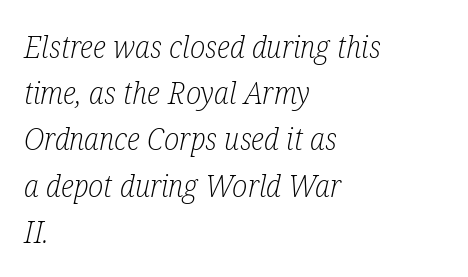
{"serif": "yes", "italic": "yes", "lean": "right", "slant_degrees": 12, "bold": "no", "weight": "light", "width": "condensed", "stroke_contrast": "low", "x_height": "medium", "monospaced": "no", "underline": "no", "align": "left", "line_spacing": "normal", "line_spacing_ratio": 1.49, "letter_spacing": "normal", "letter_spacing_em": 0.0, "glyph_px": 31}
